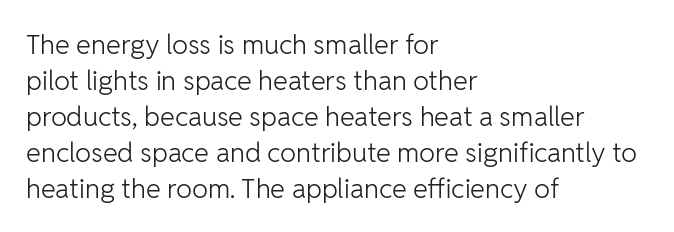
Q: Is the text bold? A: No.
Q: Is the text italic (slanted)? A: No, it is upright.
Q: Is the text underlined? A: No.
Q: How is the paragraph aligned? A: Left-aligned.
Q: Is the spacing between letters normal or unusually wide? A: Normal.
Q: Is the spacing between lines tight, normal or loose? A: Normal.
